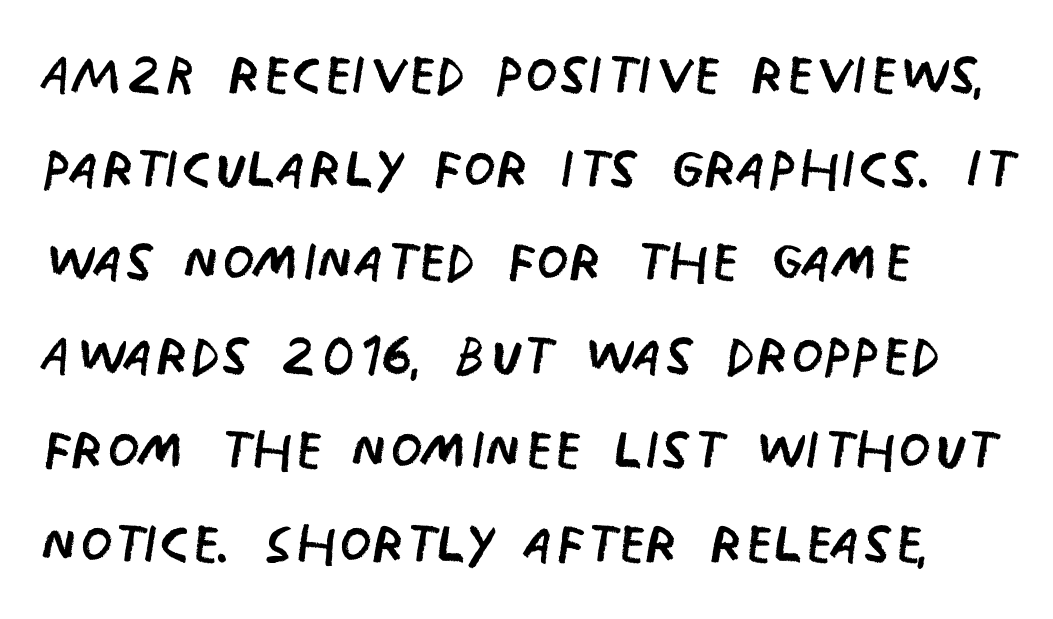
The image shows 75 px regular-weight, condensed sans-serif type; set left-aligned, normal line spacing (1.25x), normal letter spacing, not underlined; low stroke contrast and a large x-height.
